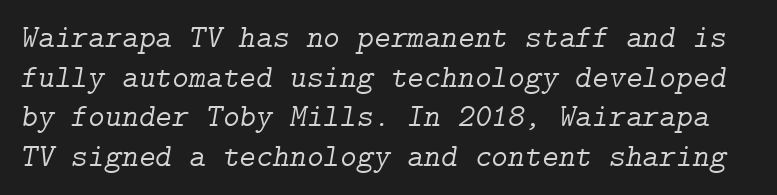
{"serif": "yes", "italic": "yes", "lean": "right", "slant_degrees": 9, "bold": "no", "weight": "light", "width": "normal", "stroke_contrast": "low", "x_height": "medium", "underline": "no", "line_spacing_ratio": 1.24, "letter_spacing": "normal", "letter_spacing_em": 0.0, "glyph_px": 32}
